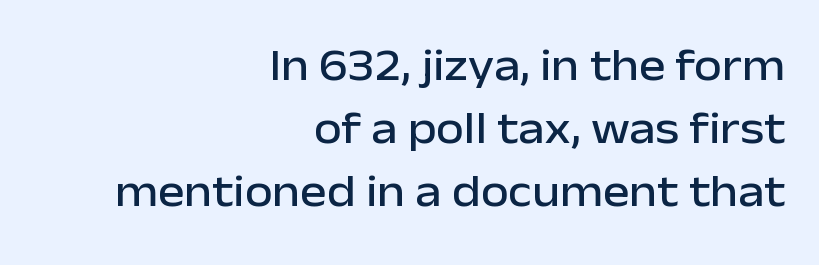
Every stem runs plumb, perpendicular to the baseline. In terms of letterform style, serifs are entirely absent. Summary of vertical rhythm: regular, with standard interline spacing. These lines are rendered in a variable-pitch font. Tracking value appears to be zero — textbook default spacing. Rule under the text: the space is simply empty.
